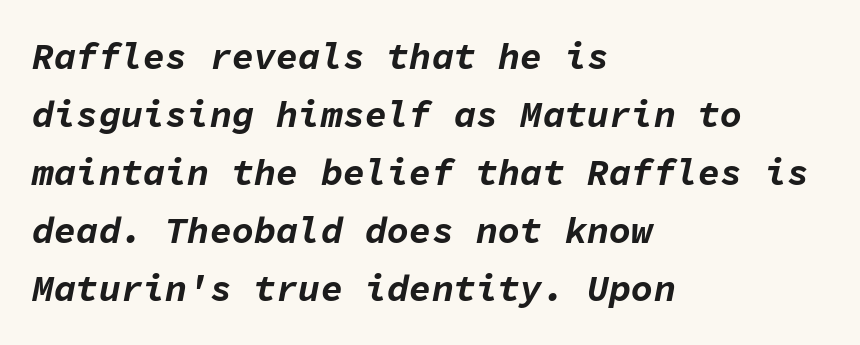
Q: Is the text bold? A: Yes.
Q: Is the text italic (slanted)? A: Yes, it leans right by about 11 degrees.
Q: Is the text underlined? A: No.
Q: How is the paragraph aligned? A: Left-aligned.
Q: Is the spacing between letters normal or unusually wide? A: Normal.
Q: Is the spacing between lines tight, normal or loose? A: Normal.
Q: Width (condensed, normal, or wide)? A: Normal.
Q: Stroke contrast? A: Low.
Q: x-height? A: Medium.
Q: Monospaced? A: Yes.
